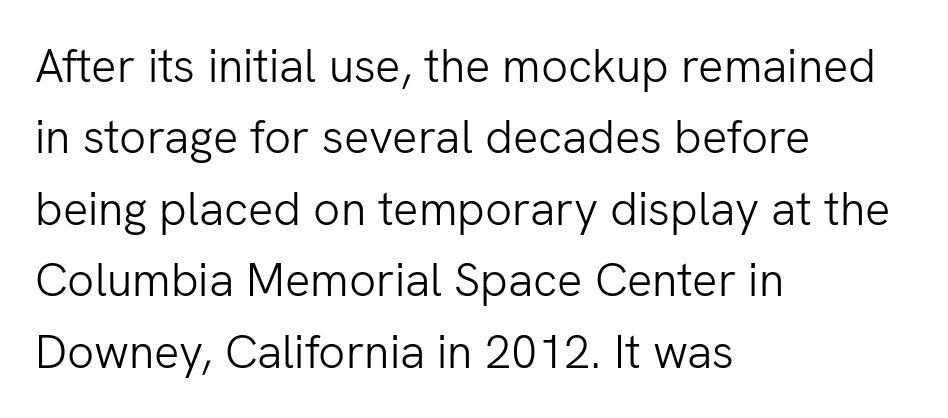
The image shows 47 px light sans-serif type, upright; set left-aligned, normal line spacing (1.52x), normal letter spacing, not underlined; low stroke contrast and a medium x-height.
